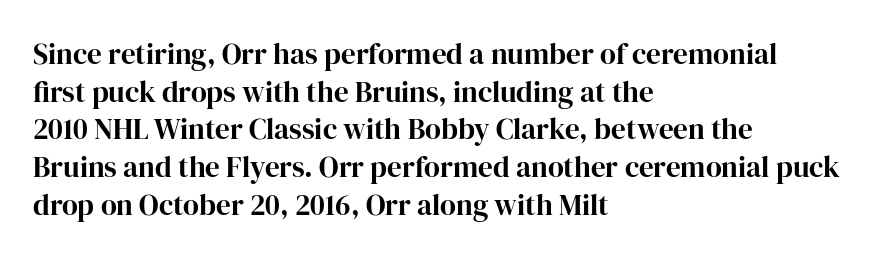
Casual observation: everything's shoved over to the left. I'd call this a serif setting — the letters wear small feet. The rendering uses natural spacing where letterforms have individual widths. The block of text has a typical density, with ordinary space between rows. Quick note: underline off.
